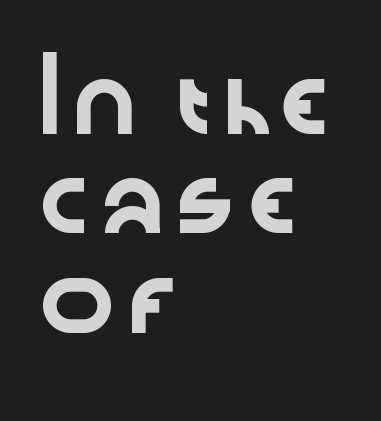
{"serif": "no", "italic": "no", "width": "wide", "stroke_contrast": "low", "x_height": "medium", "monospaced": "no", "underline": "no", "align": "left", "line_spacing": "normal", "line_spacing_ratio": 1.53, "letter_spacing": "normal", "letter_spacing_em": 0.0, "glyph_px": 65}
